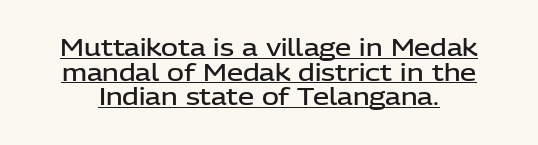
The image shows 23 px text type, upright; set tight line spacing (1.07x), normal letter spacing, underlined.
